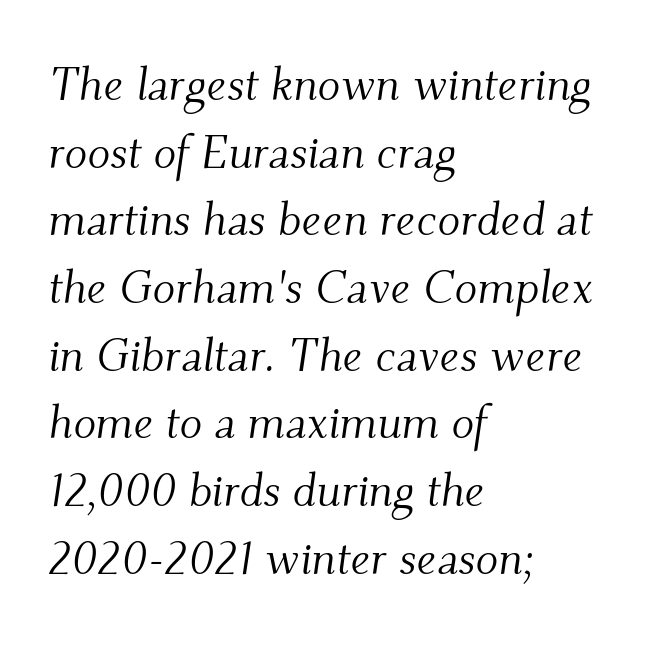
{"serif": "yes", "italic": "yes", "lean": "right", "slant_degrees": 9, "bold": "no", "weight": "light", "width": "normal", "stroke_contrast": "medium", "x_height": "small", "monospaced": "no", "underline": "no", "align": "left", "line_spacing": "normal", "line_spacing_ratio": 1.44, "letter_spacing": "normal", "letter_spacing_em": 0.0, "glyph_px": 47}
